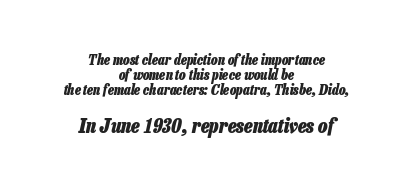
Scale increases going downward across the two blocks. Each word holds together tightly as a unit, with standard inter-letter gaps. The zone under the glyphs is completely vacant. This rendering uses center alignment, leaving both contours irregular but symmetric.
